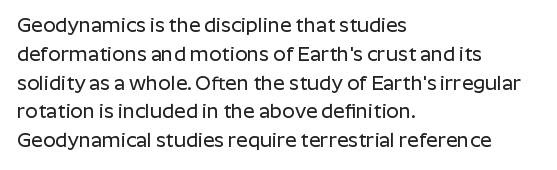
Q: Is the text italic (slanted)? A: No, it is upright.
Q: Is the text underlined? A: No.
Q: How is the paragraph aligned? A: Left-aligned.
Q: Is the spacing between letters normal or unusually wide? A: Normal.
Q: Is the spacing between lines tight, normal or loose? A: Normal.
